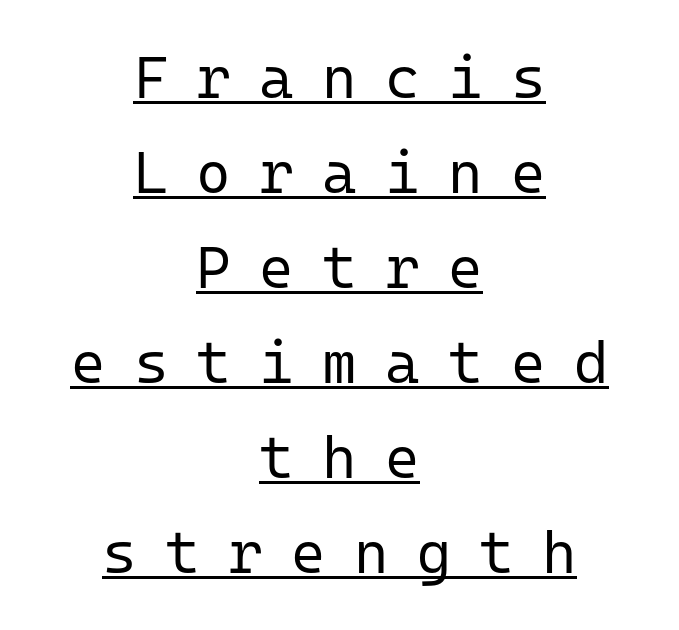
{"serif": "no", "italic": "no", "bold": "no", "weight": "regular", "width": "normal", "stroke_contrast": "low", "x_height": "medium", "monospaced": "yes", "underline": "yes", "align": "center", "line_spacing": "normal", "line_spacing_ratio": 1.61, "letter_spacing": "wide", "letter_spacing_em": 0.48, "glyph_px": 59}
